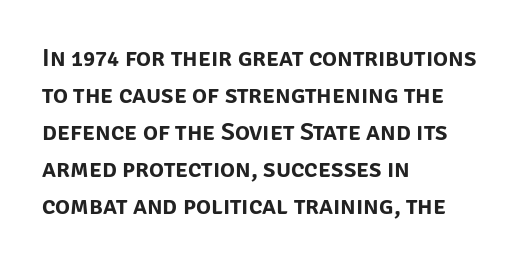
{"italic": "no", "underline": "no", "align": "left", "line_spacing": "normal", "line_spacing_ratio": 1.48, "letter_spacing": "normal", "letter_spacing_em": 0.0, "glyph_px": 25}
